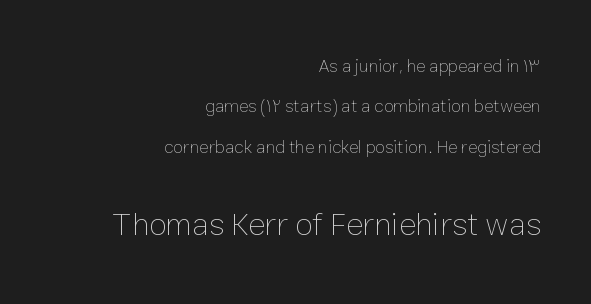
The image shows 32 px thin type, upright; set right-aligned, loose line spacing (2.24x), normal letter spacing, not underlined; the second (bottom) block is 1.78x larger; low stroke contrast and a medium x-height.
